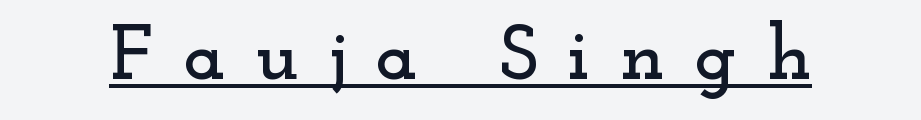
{"serif": "yes", "italic": "no", "width": "wide", "stroke_contrast": "low", "x_height": "small", "monospaced": "no", "underline": "yes", "letter_spacing": "wide", "letter_spacing_em": 0.39, "glyph_px": 77}
